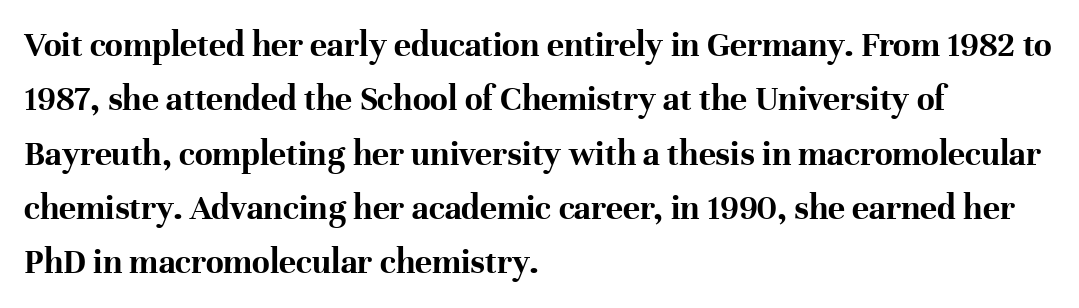
Typographically, this falls in the serif category. The zone under the glyphs is completely vacant. The text block is weighted toward the left margin, trailing off unevenly rightward. Looks like regular typesetting: each glyph gets only the width it needs.
